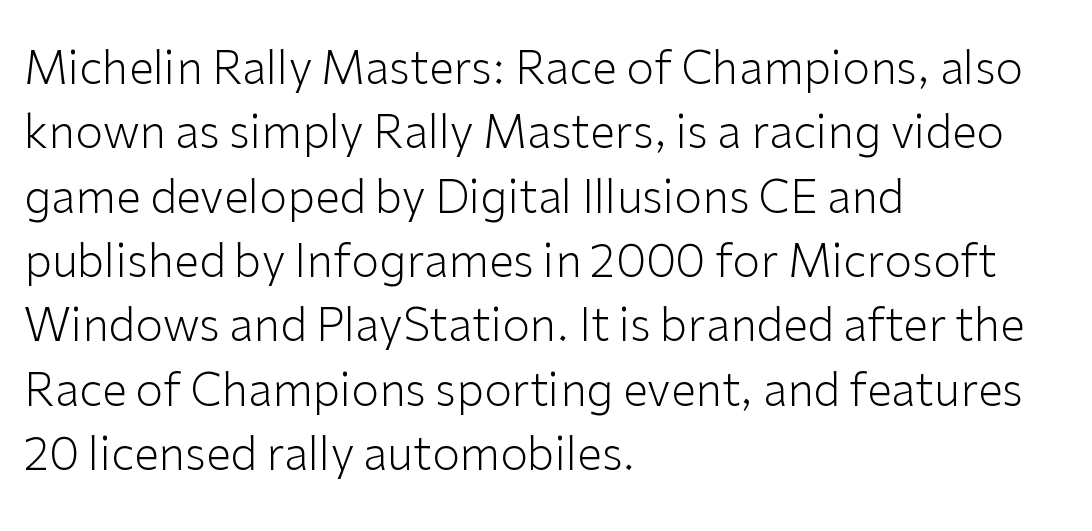
The image shows 45 px light sans-serif type, upright; set left-aligned, normal line spacing (1.43x), normal letter spacing, not underlined; low stroke contrast and a medium x-height.
